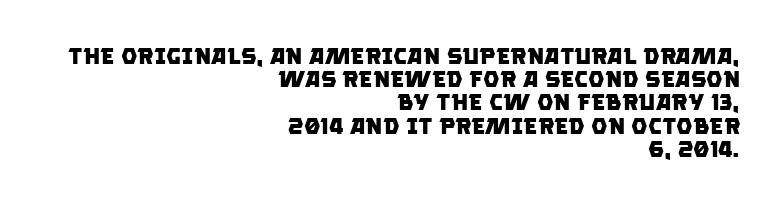
Here the glyphs are tracked normally, forming tight word shapes. On the weight axis this lands at bold, roughly 700. Just letters on the line, the space beneath them empty. Baseline-to-baseline distance is barely more than the letter height.
